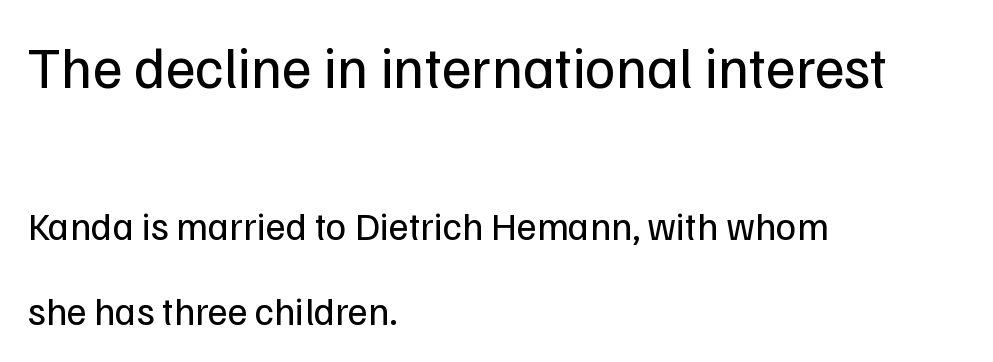
Q: Is the text bold? A: No.
Q: Is the text italic (slanted)? A: No, it is upright.
Q: Is the typeface a serif or a sans-serif typeface? A: Sans-serif.
Q: Is the text underlined? A: No.
Q: How is the paragraph aligned? A: Left-aligned.
Q: Is the spacing between letters normal or unusually wide? A: Normal.
Q: Is the spacing between lines tight, normal or loose? A: Loose.
Q: Which block of text is set in a larger size, the first (top) or the second (bottom)? A: The first (top) one.
Q: Width (condensed, normal, or wide)? A: Normal.
Q: Stroke contrast? A: Low.
Q: x-height? A: Medium.
Q: Monospaced? A: No.
